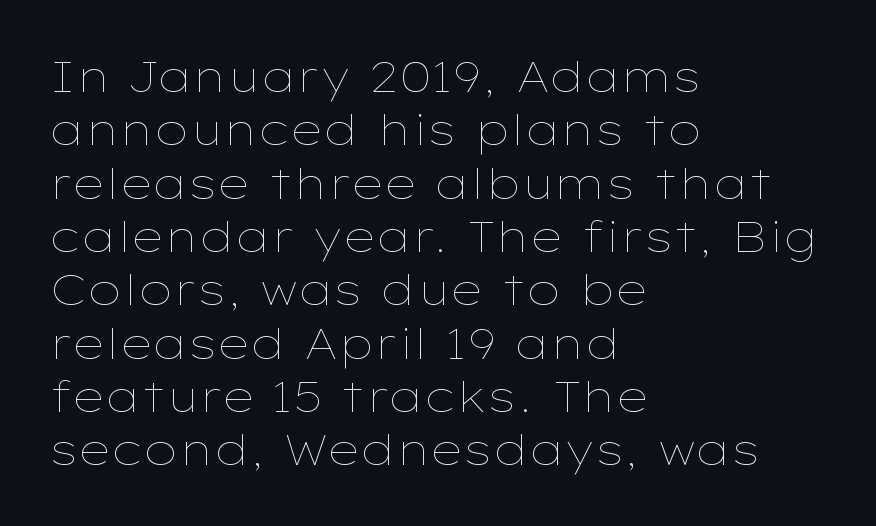
{"italic": "no", "bold": "no", "weight": "thin", "width": "wide", "stroke_contrast": "low", "x_height": "medium", "monospaced": "no", "underline": "no", "align": "left", "line_spacing_ratio": 1.24, "letter_spacing": "normal", "letter_spacing_em": 0.0, "glyph_px": 43}
